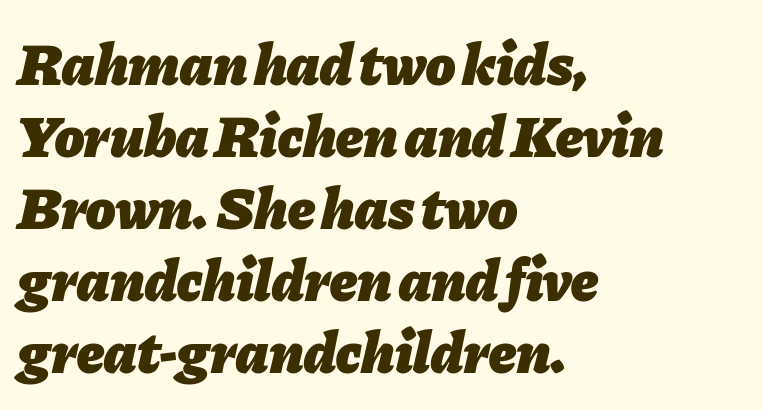
This rendering features lettering with no underline. Heft: maximum for text — a bold. Line beginnings align vertically; line endings do not. This rendering leaves character spacing at its baseline value.
